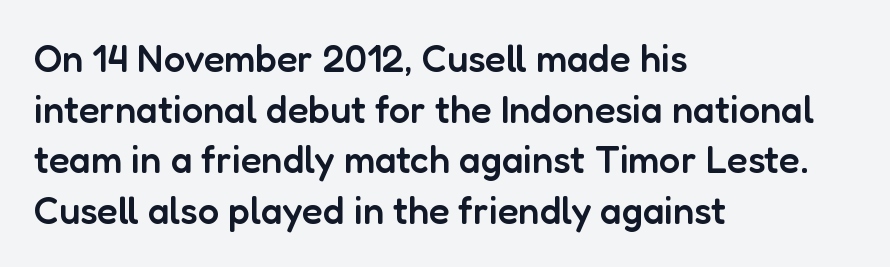
The image shows 38 px semibold sans-serif type, upright; set left-aligned, normal line spacing (1.33x), normal letter spacing, not underlined; low stroke contrast and a medium x-height.
